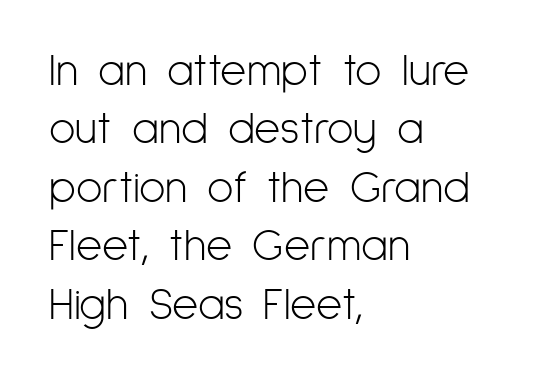
Q: Is the text bold? A: No.
Q: Is the text italic (slanted)? A: No, it is upright.
Q: Is the typeface a serif or a sans-serif typeface? A: Sans-serif.
Q: Is the text underlined? A: No.
Q: How is the paragraph aligned? A: Left-aligned.
Q: Is the spacing between letters normal or unusually wide? A: Normal.
Q: Is the spacing between lines tight, normal or loose? A: Normal.
Q: Width (condensed, normal, or wide)? A: Condensed.
Q: Stroke contrast? A: Low.
Q: x-height? A: Medium.
Q: Monospaced? A: No.
